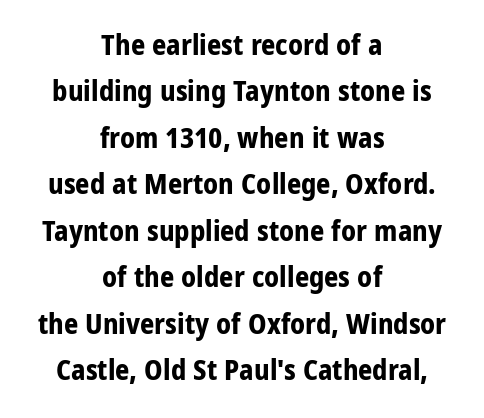
Proportional: the letters do not fall into vertical columns. Check the space under the baseline: it is left empty. The face used here has the dense, thick strokes of a bold. Centered paragraph, ragged on both sides. No italicization has been applied; the sample stays upright.
